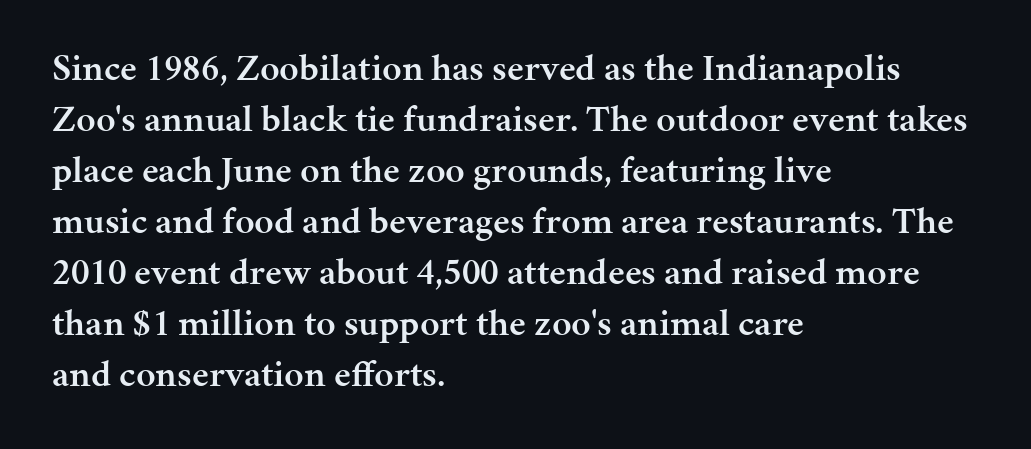
Is the letter spacing exaggerated? No — it looks like the ordinary default. The compositor pushed each line to the left boundary. A fair bit of extra ink — the face is semibold, not bold. Nope, not italic — everything's standing straight.
